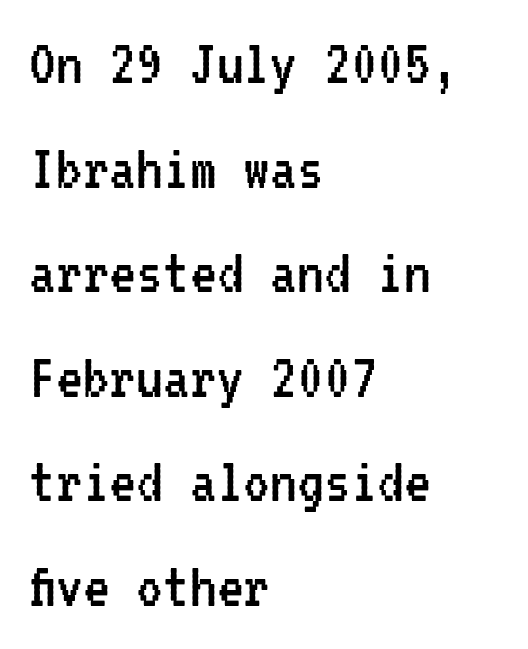
A typesetter would call this monospace, since all characters share one set width. Each letter's strokes conclude bluntly, with no projecting serifs. Leftover space on each line is placed entirely after the last word. Here the glyphs are tracked normally, forming tight word shapes.
